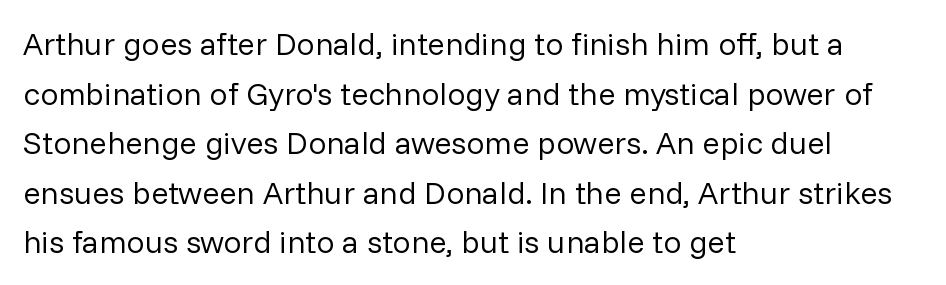
{"serif": "no", "italic": "no", "bold": "no", "weight": "regular", "width": "normal", "stroke_contrast": "low", "x_height": "medium", "monospaced": "no", "underline": "no", "align": "left", "line_spacing": "normal", "line_spacing_ratio": 1.55, "letter_spacing": "normal", "letter_spacing_em": 0.0, "glyph_px": 32}
